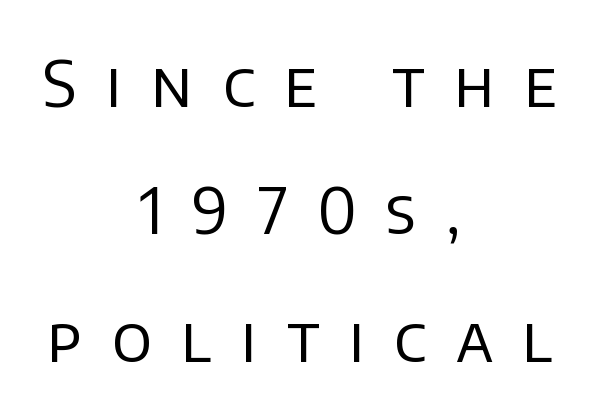
Ordinary non-slanted type is in use. The strokes carry an ordinary text weight at most. The passage shown is typed in a proportional face where columns would drift. This sample uses expanded letter spacing, leaving extra air between glyphs.
